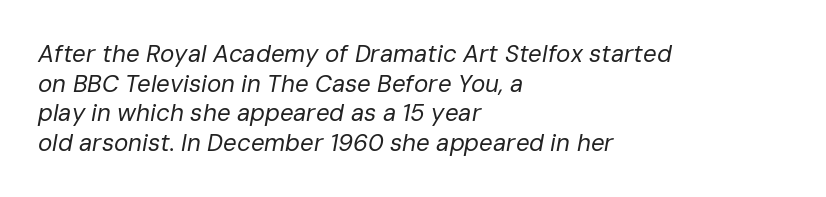
The image shows 24 px text type, italic (leaning right); set left-aligned, line spacing 1.23x, normal letter spacing, not underlined.
